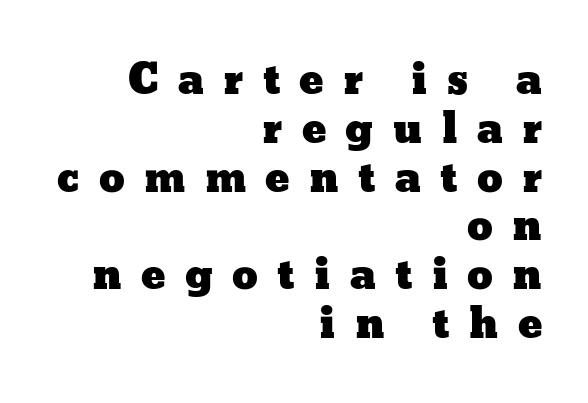
{"italic": "no", "width": "wide", "stroke_contrast": "low", "x_height": "medium", "monospaced": "no", "underline": "no", "align": "right", "line_spacing_ratio": 1.19, "letter_spacing": "wide", "letter_spacing_em": 0.47, "glyph_px": 41}
